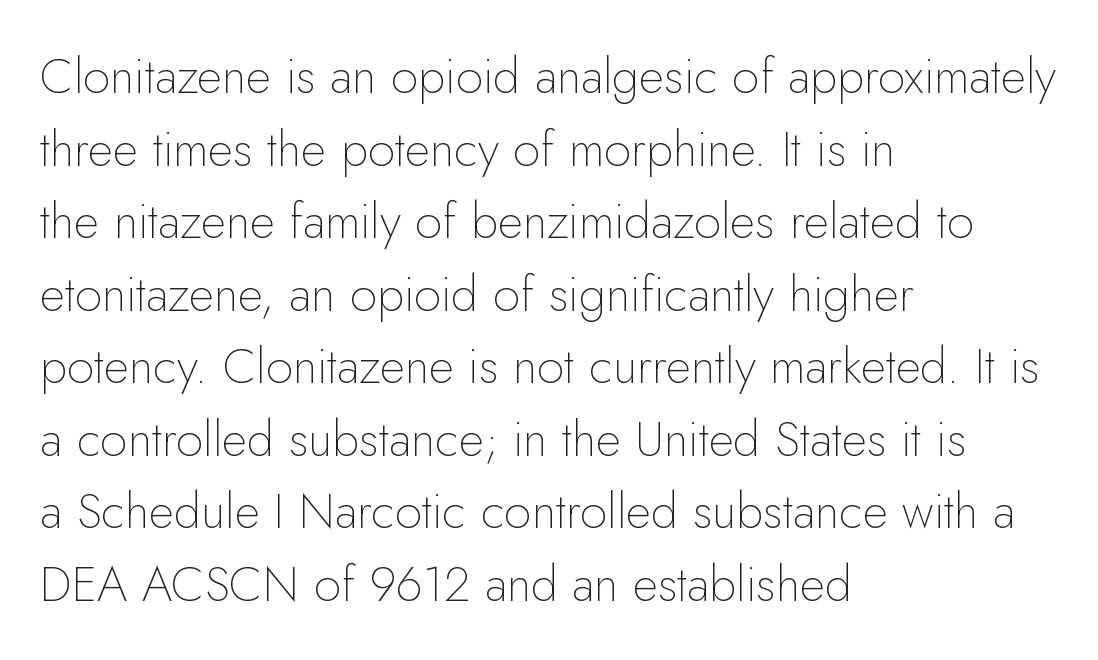
The image shows 49 px thin sans-serif type, upright; set left-aligned, normal line spacing (1.48x), normal letter spacing, not underlined; low stroke contrast and a small x-height.
